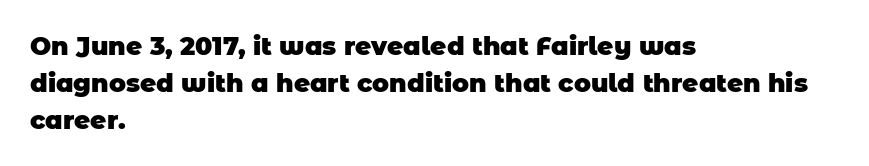
{"bold": "yes", "underline": "no", "align": "left", "line_spacing": "normal", "line_spacing_ratio": 1.48, "letter_spacing": "normal", "letter_spacing_em": 0.0, "glyph_px": 25}
